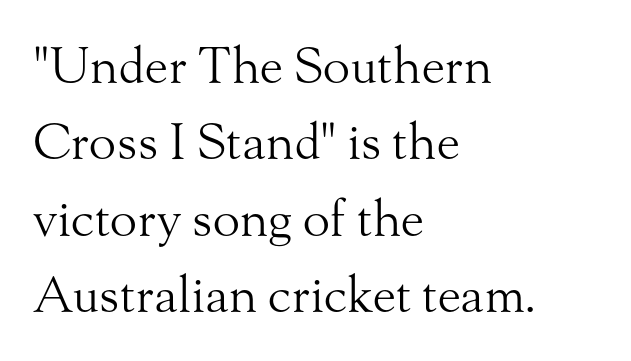
Has an underline been added? It has not. The typography opts for an upright posture over an oblique one. Line spacing here is normal. Inter-character spacing is left at the font's built-in metrics. Regarding serifs, this sample has them. Where is the straight margin? On the left.
